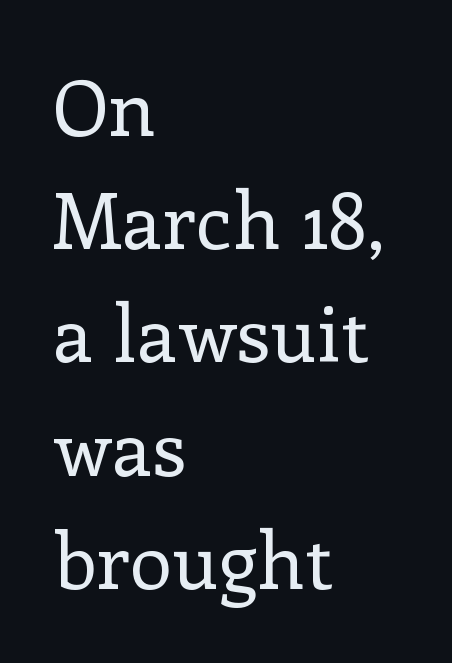
{"serif": "yes", "italic": "no", "bold": "no", "weight": "regular", "width": "normal", "stroke_contrast": "low", "x_height": "medium", "monospaced": "no", "underline": "no", "align": "left", "line_spacing": "normal", "line_spacing_ratio": 1.47, "letter_spacing": "normal", "letter_spacing_em": 0.0, "glyph_px": 77}
